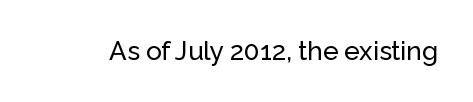
Is there any slant? The stems are plumb. Descenders are the only things crossing below the line. The line texture is even and compact thanks to regular tracking.
